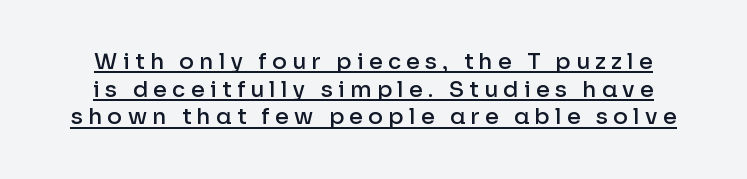
Between one letter and the next there's a generous, obvious gap. Set as a demibold, roughly 600 on the weight scale. A roman cut, with each character standing at attention. The lettering is marked with a stroke running underneath it. The rendering uses a moderate line-height, typical for paragraphs.
